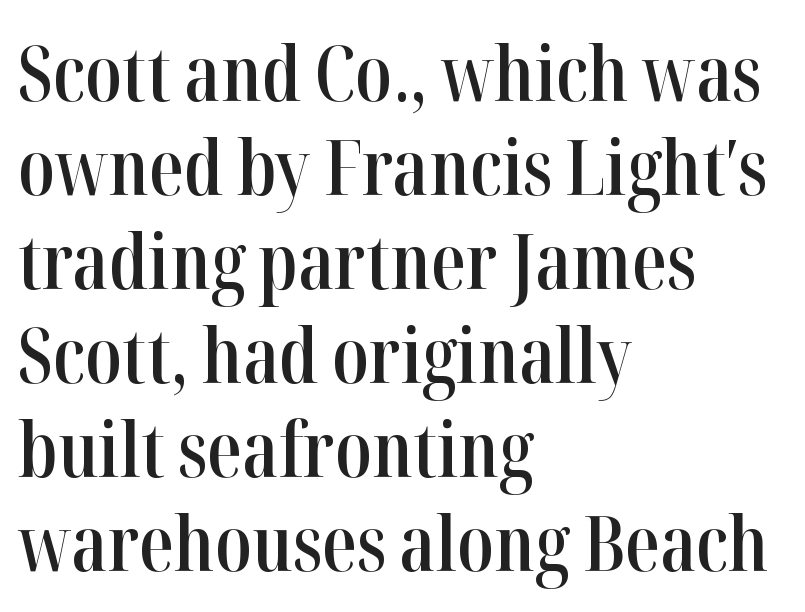
Posture: upright roman. The tracking reads as untouched default to a designer's eye. Yep, those are serifs on the letters. Reading down the block, your eye returns to a fixed left position each line. Spacing verdict: proportional, widths tailored to each character. Just letters on the line, the space beneath them empty.
